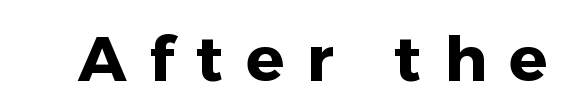
Q: Is the text bold? A: Yes.
Q: Is the text italic (slanted)? A: No, it is upright.
Q: Is the typeface a serif or a sans-serif typeface? A: Sans-serif.
Q: Is the text underlined? A: No.
Q: Is the spacing between letters normal or unusually wide? A: Unusually wide.
Q: Width (condensed, normal, or wide)? A: Normal.
Q: Stroke contrast? A: Low.
Q: x-height? A: Medium.
Q: Monospaced? A: No.
